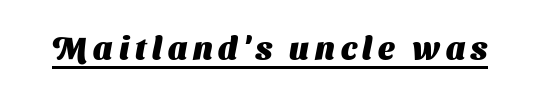
{"serif": "no", "bold": "yes", "weight": "heavy", "width": "normal", "stroke_contrast": "medium", "x_height": "medium", "monospaced": "no", "underline": "yes", "glyph_px": 32}
